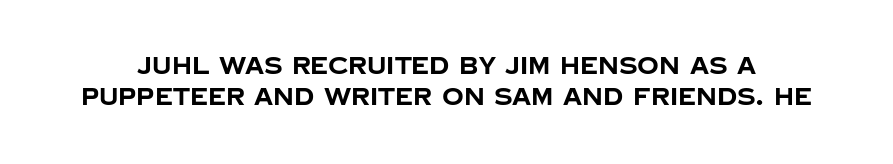
The image shows 24 px bold type, upright; set normal line spacing (1.31x), normal letter spacing, not underlined.
